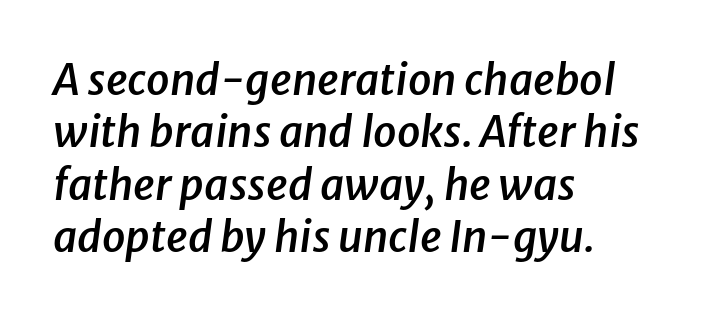
Q: Is the text bold? A: Semi-bold.
Q: Is the text italic (slanted)? A: Yes, it leans right by about 8 degrees.
Q: Is the text underlined? A: No.
Q: How is the paragraph aligned? A: Left-aligned.
Q: Is the spacing between letters normal or unusually wide? A: Normal.
Q: Is the spacing between lines tight, normal or loose? A: Normal.
Q: Width (condensed, normal, or wide)? A: Normal.
Q: Stroke contrast? A: Low.
Q: x-height? A: Medium.
Q: Monospaced? A: No.
